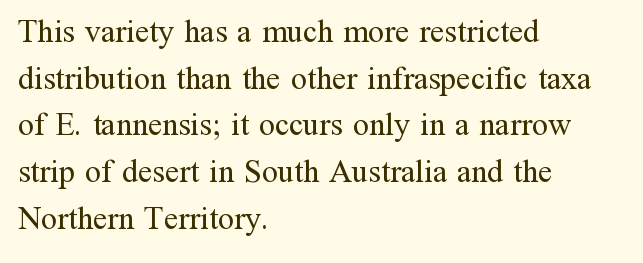
Here the designer chose a conventional face with non-uniform glyph widths. This rendering employs a face with finishing strokes, i.e., a serif. The characters are drawn with everyday or finer stroke widths. You can tell it's not italic because the verticals are truly vertical. Words float on clear page, feet unadorned.
